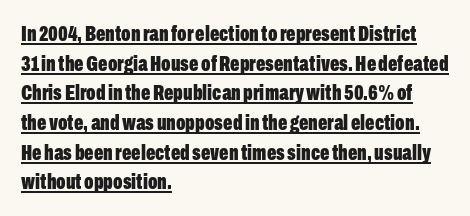
{"italic": "no", "bold": "yes", "underline": "yes", "align": "left", "line_spacing": "normal", "line_spacing_ratio": 1.35, "letter_spacing": "normal", "letter_spacing_em": 0.0, "glyph_px": 22}
